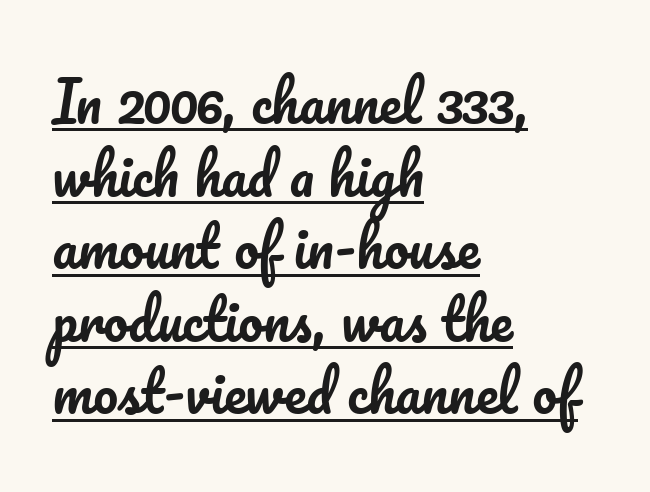
Q: Is the text italic (slanted)? A: Yes.
Q: Is the text underlined? A: Yes.
Q: How is the paragraph aligned? A: Left-aligned.
Q: Is the spacing between letters normal or unusually wide? A: Normal.
Q: Is the spacing between lines tight, normal or loose? A: Normal.
Q: Width (condensed, normal, or wide)? A: Normal.
Q: Stroke contrast? A: Low.
Q: x-height? A: Small.
Q: Monospaced? A: No.
